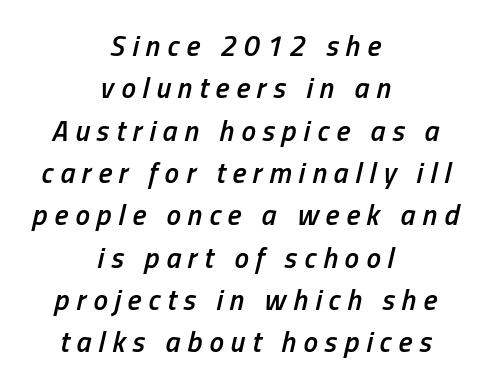
Plain, unruled lines of type. A typesetter would call this leading conventional body-copy spacing. Is the letter spacing exaggerated? Yes — the characters are pushed far apart. These lines are rendered in a variable-pitch font. The lines are quadded center.
